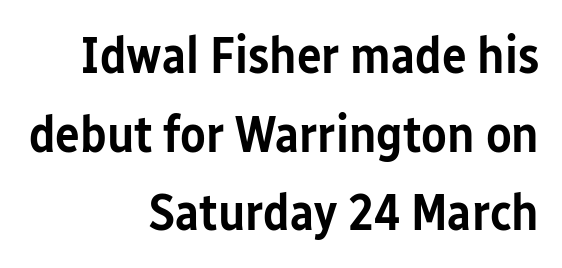
Letter spacing: default. Leading: standard. These lines are rendered in a variable-pitch font. Which margin do the lines hug? The right one — the left edge is uneven. A typesetter would mark this as roman, not italic. Underlining? Definitely not there.
